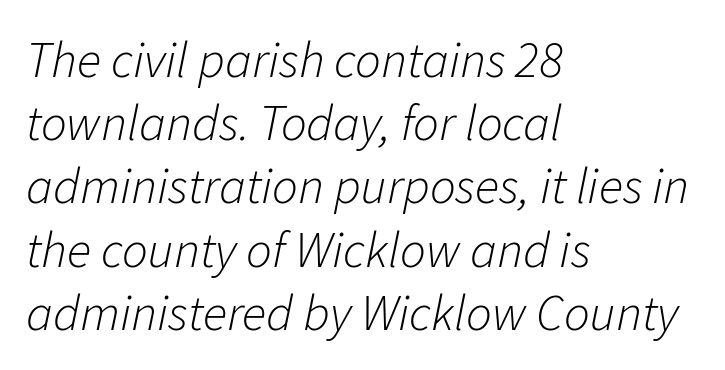
The image shows 51 px light type, italic (leaning right); set left-aligned, line spacing 1.24x, normal letter spacing, not underlined; low stroke contrast and a medium x-height.
